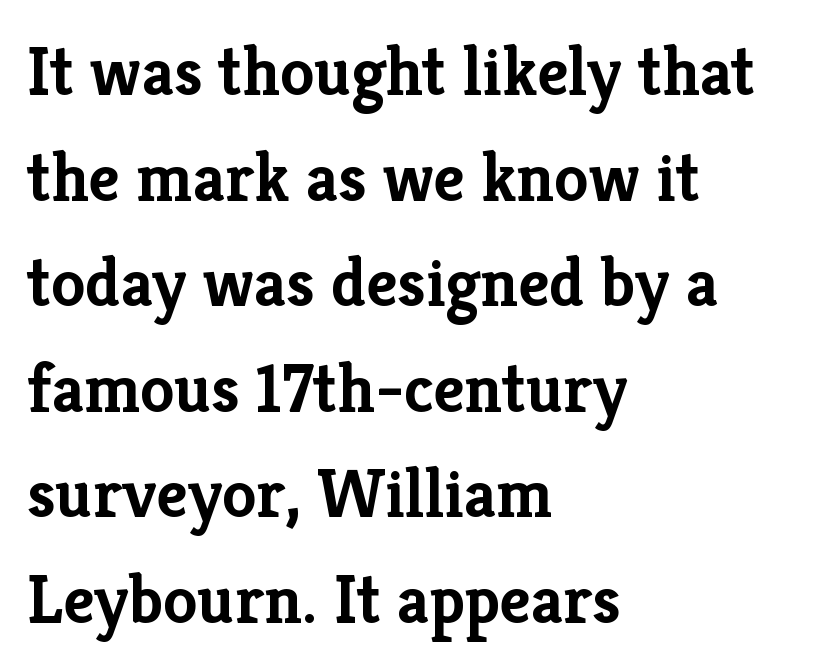
{"serif": "yes", "italic": "no", "bold": "yes", "weight": "semibold", "width": "normal", "stroke_contrast": "low", "x_height": "medium", "monospaced": "no", "underline": "no", "align": "left", "line_spacing": "normal", "line_spacing_ratio": 1.53, "letter_spacing": "normal", "letter_spacing_em": 0.0, "glyph_px": 69}
